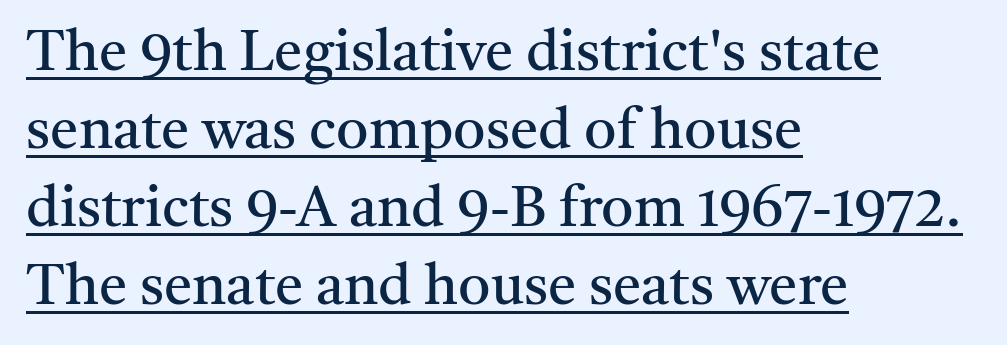
Q: Is the text bold? A: No.
Q: Is the text italic (slanted)? A: No, it is upright.
Q: Is the typeface a serif or a sans-serif typeface? A: Serif.
Q: Is the text underlined? A: Yes.
Q: How is the paragraph aligned? A: Left-aligned.
Q: Is the spacing between letters normal or unusually wide? A: Normal.
Q: Is the spacing between lines tight, normal or loose? A: Normal.
Q: Width (condensed, normal, or wide)? A: Normal.
Q: Stroke contrast? A: Medium.
Q: x-height? A: Medium.
Q: Monospaced? A: No.
